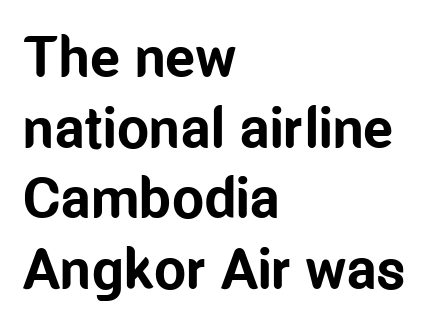
{"serif": "no", "italic": "no", "bold": "yes", "weight": "bold", "width": "condensed", "stroke_contrast": "low", "x_height": "medium", "monospaced": "no", "underline": "no", "align": "left", "line_spacing_ratio": 1.24, "letter_spacing": "normal", "letter_spacing_em": 0.0, "glyph_px": 57}
